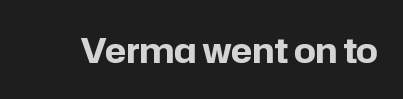
The image shows 34 px bold sans-serif type, upright; set normal letter spacing, not underlined; low stroke contrast and a medium x-height.
